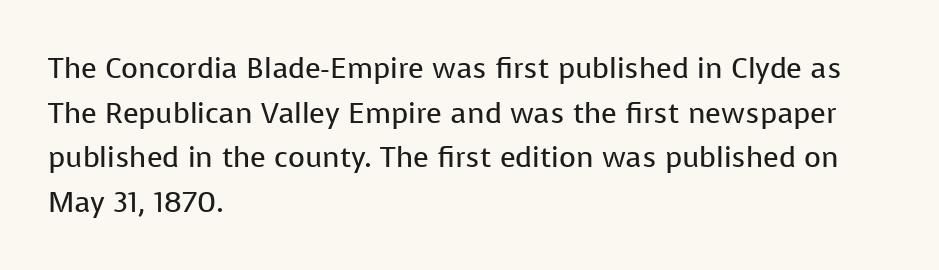
{"serif": "no", "italic": "no", "bold": "no", "weight": "regular", "width": "normal", "stroke_contrast": "low", "x_height": "medium", "monospaced": "no", "underline": "no", "align": "left", "line_spacing": "normal", "line_spacing_ratio": 1.54, "letter_spacing": "normal", "letter_spacing_em": 0.0, "glyph_px": 29}
